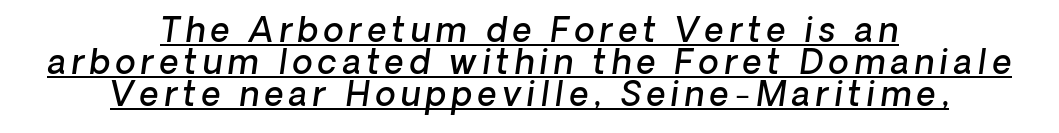
{"italic": "yes", "lean": "right", "slant_degrees": 8, "bold": "semi", "weight": "semibold", "width": "normal", "stroke_contrast": "low", "x_height": "medium", "monospaced": "no", "underline": "yes", "align": "center", "line_spacing": "tight", "line_spacing_ratio": 0.97, "glyph_px": 33}
